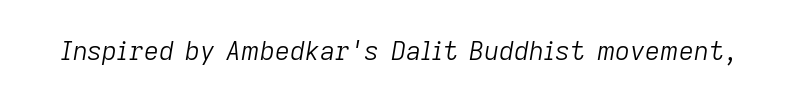
Q: Is the text bold? A: No.
Q: Is the text italic (slanted)? A: Yes, it leans right by about 9 degrees.
Q: Is the text underlined? A: No.
Q: Is the spacing between letters normal or unusually wide? A: Normal.
